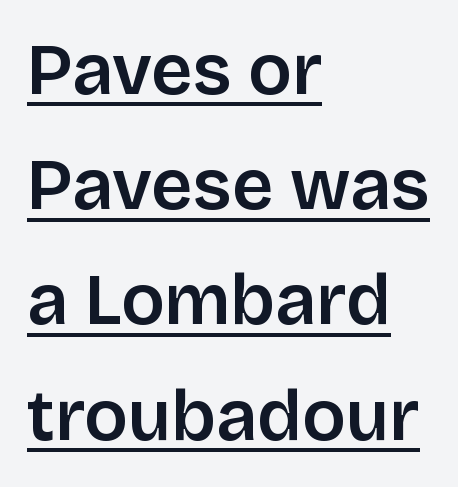
The image shows 72 px sans-serif type, upright; set left-aligned, normal line spacing (1.6x), normal letter spacing, underlined; low stroke contrast and a large x-height.
